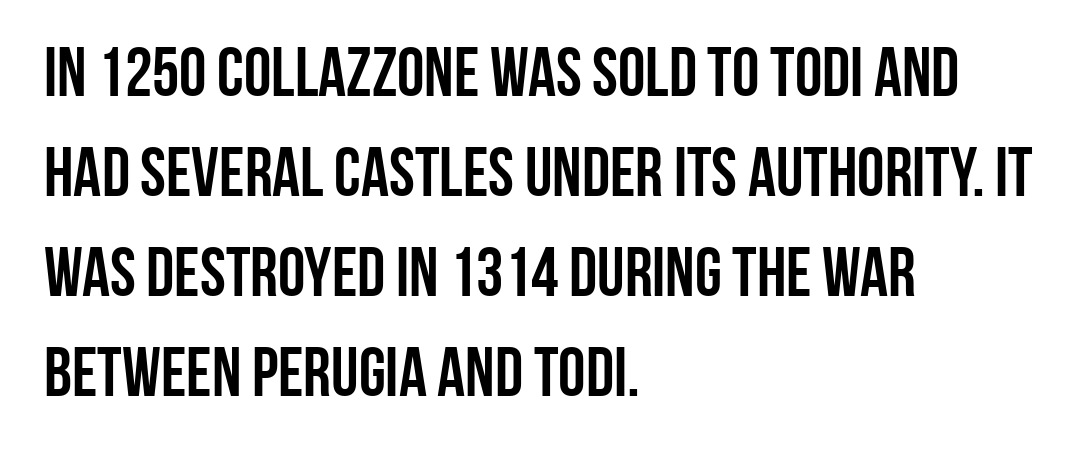
{"serif": "no", "italic": "no", "bold": "yes", "weight": "semibold", "width": "condensed", "stroke_contrast": "low", "x_height": "large", "monospaced": "no", "underline": "no", "align": "left", "line_spacing": "normal", "line_spacing_ratio": 1.45, "letter_spacing": "normal", "letter_spacing_em": 0.0, "glyph_px": 69}
